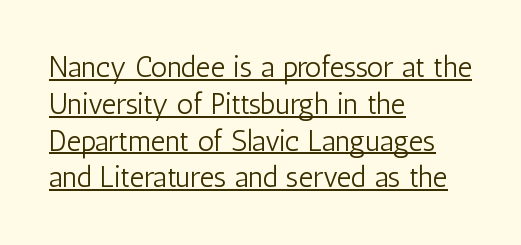
{"serif": "no", "italic": "no", "bold": "no", "weight": "light", "width": "condensed", "stroke_contrast": "low", "x_height": "medium", "monospaced": "no", "underline": "yes", "align": "left", "line_spacing": "normal", "line_spacing_ratio": 1.27, "letter_spacing": "normal", "letter_spacing_em": 0.0, "glyph_px": 29}
